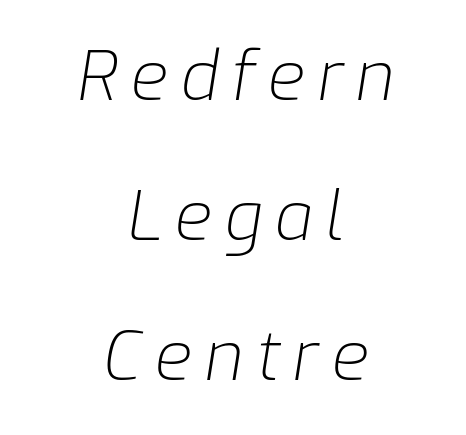
The image shows 68 px light type, italic (leaning right); set centered, loose line spacing (2.06x), not underlined; low stroke contrast and a medium x-height.
